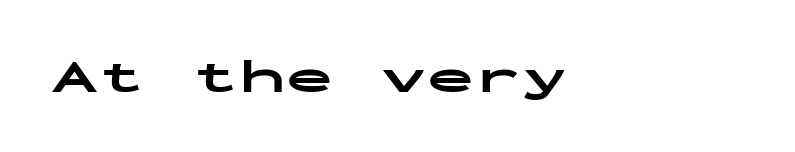
{"serif": "no", "italic": "no", "bold": "yes", "weight": "bold", "width": "wide", "stroke_contrast": "low", "x_height": "medium", "monospaced": "yes", "underline": "no", "align": "left", "letter_spacing": "normal", "letter_spacing_em": 0.0, "glyph_px": 47}
